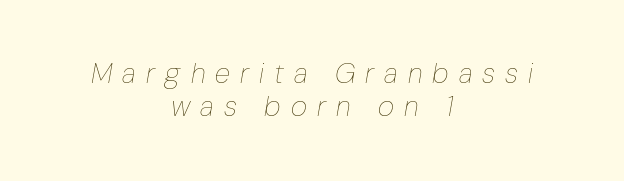
Q: Is the text bold? A: No.
Q: Is the text italic (slanted)? A: Yes, it leans right by about 10 degrees.
Q: Is the text underlined? A: No.
Q: How is the paragraph aligned? A: Centered.
Q: Is the spacing between letters normal or unusually wide? A: Unusually wide.
Q: Width (condensed, normal, or wide)? A: Condensed.
Q: Stroke contrast? A: Low.
Q: x-height? A: Medium.
Q: Monospaced? A: No.
